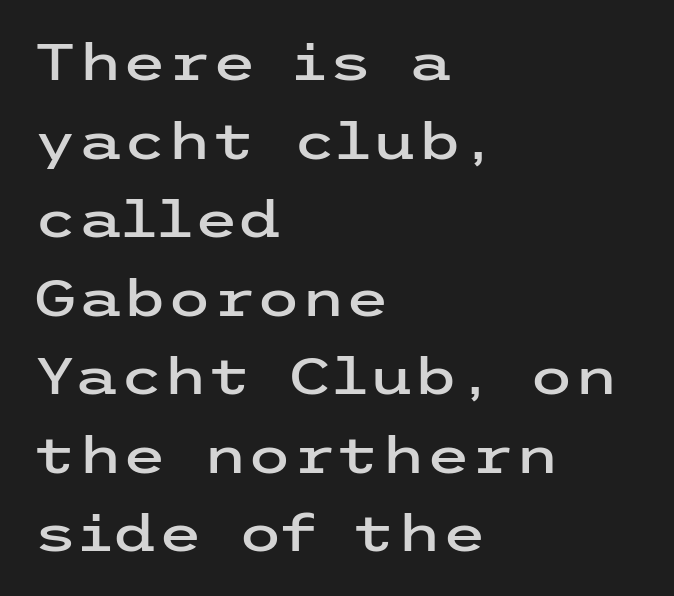
Q: Is the text italic (slanted)? A: No, it is upright.
Q: Is the typeface a serif or a sans-serif typeface? A: Sans-serif.
Q: Is the text underlined? A: No.
Q: How is the paragraph aligned? A: Left-aligned.
Q: Is the spacing between letters normal or unusually wide? A: Normal.
Q: Is the spacing between lines tight, normal or loose? A: Normal.
Q: Width (condensed, normal, or wide)? A: Wide.
Q: Stroke contrast? A: Low.
Q: x-height? A: Medium.
